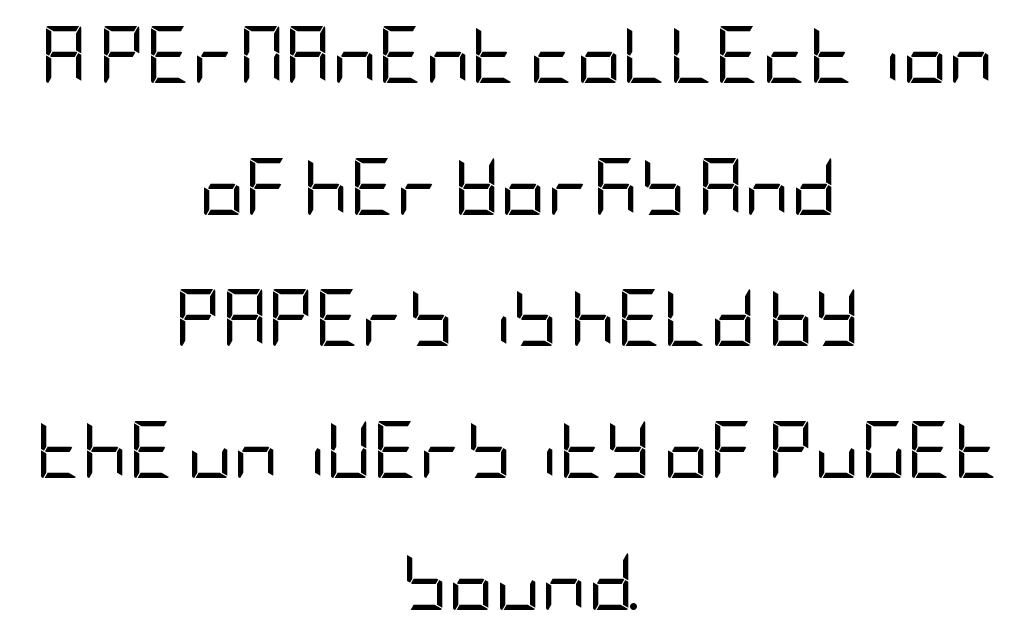
The image shows 57 px regular-weight, condensed sans-serif type, upright; set centered, loose line spacing (2.31x), normal letter spacing, not underlined; low stroke contrast and a large x-height.
